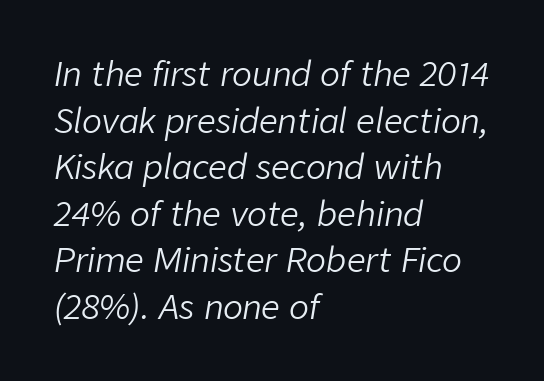
{"italic": "yes", "lean": "right", "slant_degrees": 9, "bold": "no", "weight": "light", "width": "normal", "stroke_contrast": "low", "x_height": "medium", "monospaced": "no", "underline": "no", "align": "left", "line_spacing": "normal", "line_spacing_ratio": 1.41, "letter_spacing": "normal", "letter_spacing_em": 0.0, "glyph_px": 33}
